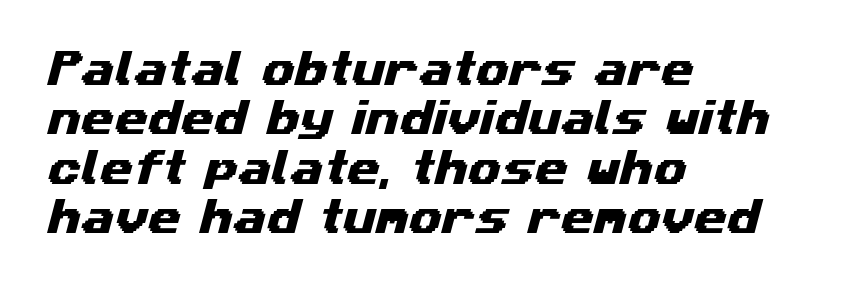
Q: Is the typeface a serif or a sans-serif typeface? A: Sans-serif.
Q: Is the text underlined? A: No.
Q: How is the paragraph aligned? A: Left-aligned.
Q: Is the spacing between letters normal or unusually wide? A: Normal.
Q: Is the spacing between lines tight, normal or loose? A: Normal.
Q: Width (condensed, normal, or wide)? A: Wide.
Q: Stroke contrast? A: Medium.
Q: x-height? A: Medium.
Q: Monospaced? A: No.
